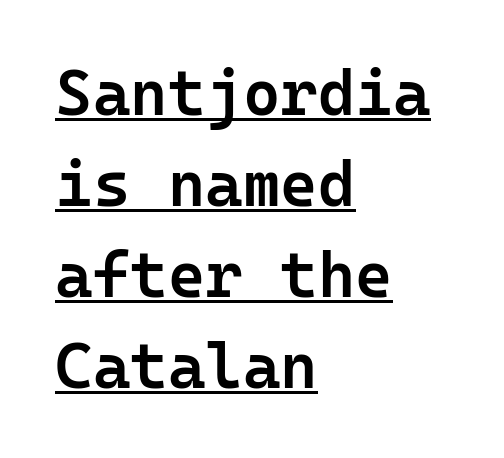
The image shows 64 px semibold sans-serif type, upright, monospaced; set left-aligned, normal line spacing (1.42x), normal letter spacing, underlined; low stroke contrast and a medium x-height.
